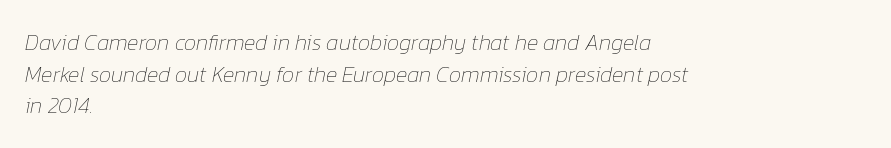
Nothing unusual about the tracking: characters are spaced as the font intends. Designer's note — italics engaged. The typesetter chose a ragged-right arrangement here. Stroke thickness stays within the range of a standard reading face or lighter. The rendering uses a moderate line-height, typical for paragraphs.
